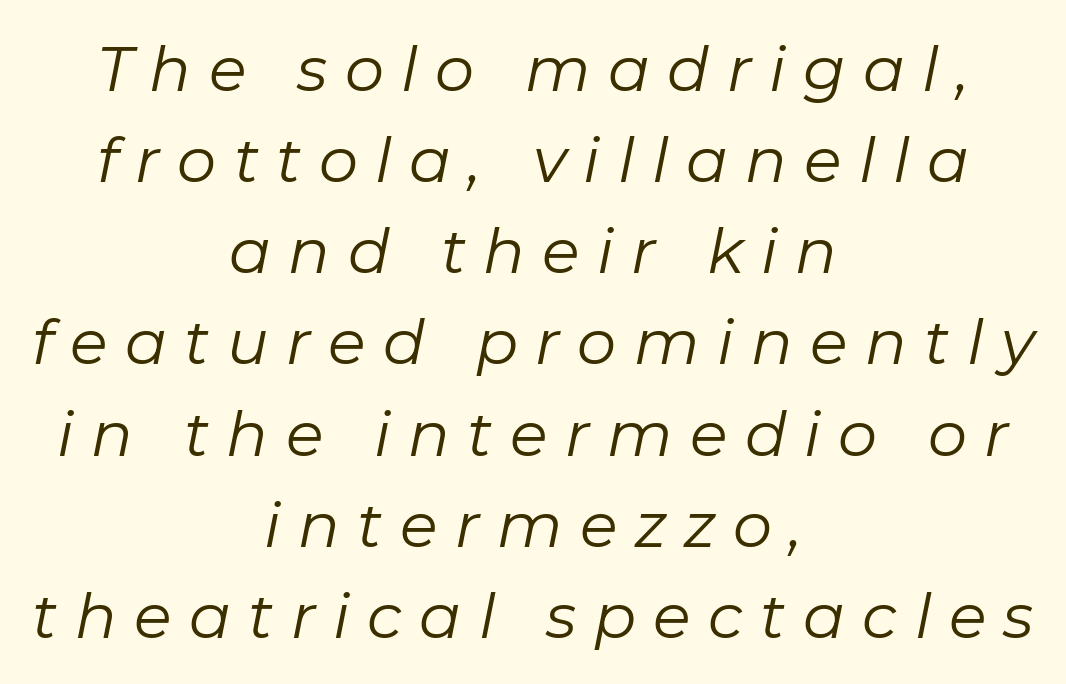
{"italic": "yes", "lean": "right", "slant_degrees": 11, "bold": "no", "weight": "regular", "width": "normal", "stroke_contrast": "low", "x_height": "medium", "monospaced": "no", "underline": "no", "align": "center", "line_spacing": "normal", "line_spacing_ratio": 1.47, "letter_spacing": "wide", "letter_spacing_em": 0.28, "glyph_px": 62}
